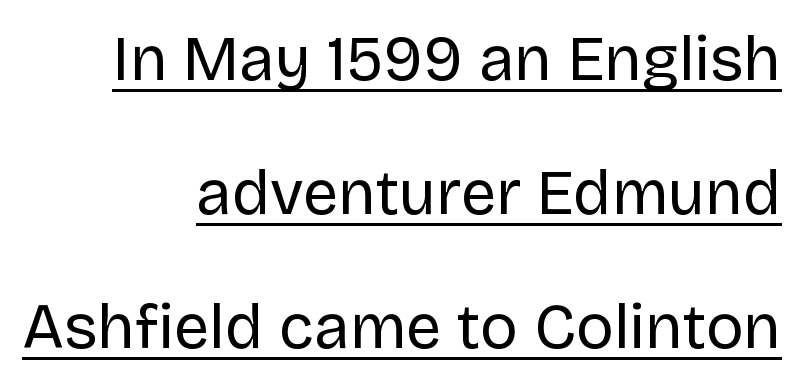
Q: Is the text bold? A: No.
Q: Is the text italic (slanted)? A: No, it is upright.
Q: Is the typeface a serif or a sans-serif typeface? A: Sans-serif.
Q: Is the text underlined? A: Yes.
Q: How is the paragraph aligned? A: Right-aligned.
Q: Is the spacing between letters normal or unusually wide? A: Normal.
Q: Is the spacing between lines tight, normal or loose? A: Loose.
Q: Width (condensed, normal, or wide)? A: Normal.
Q: Stroke contrast? A: Low.
Q: x-height? A: Large.
Q: Monospaced? A: No.
